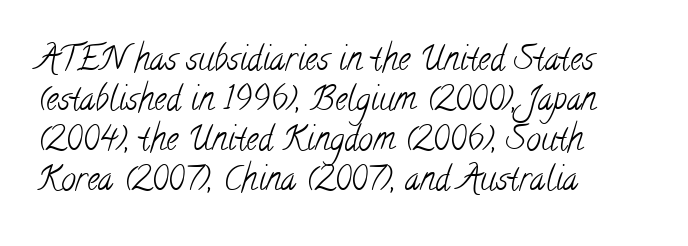
The image shows 33 px light, condensed serif type; set left-aligned, line spacing 1.21x, normal letter spacing, not underlined; low stroke contrast and a small x-height.
